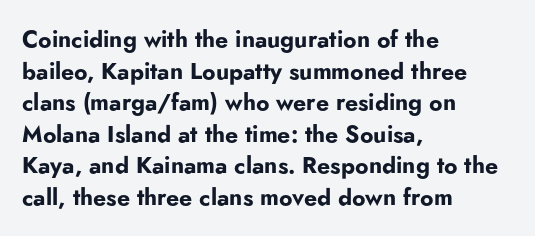
One glance says typical: line gaps are just what's usual. The letters stand upright; this is a roman face. These lines stack with their left ends in a neat column. Bold? Absolutely — the strokes are thick and heavy.
